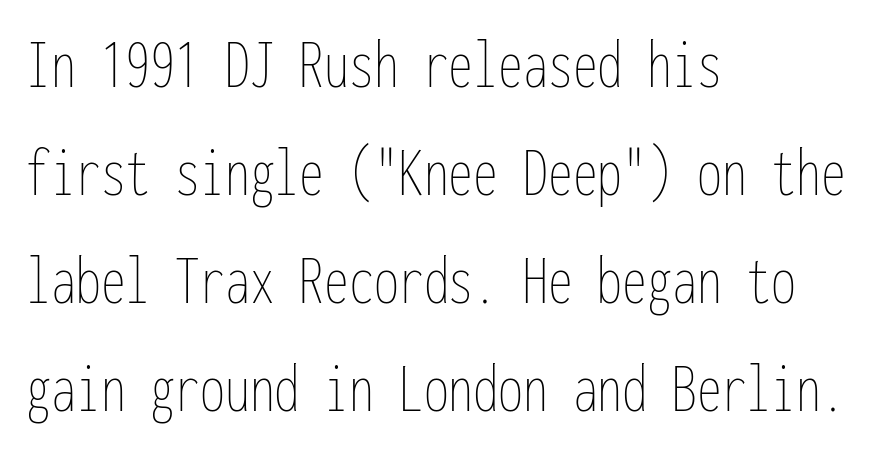
{"italic": "no", "bold": "no", "weight": "thin", "width": "condensed", "stroke_contrast": "low", "x_height": "medium", "monospaced": "yes", "underline": "no", "align": "left", "line_spacing": "normal", "line_spacing_ratio": 1.52, "letter_spacing": "normal", "letter_spacing_em": 0.0, "glyph_px": 71}
